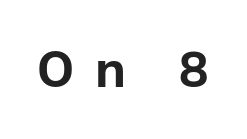
The image shows 48 px bold sans-serif type, upright; set unusually wide letter spacing (+0.43 em), not underlined; low stroke contrast and a medium x-height.
